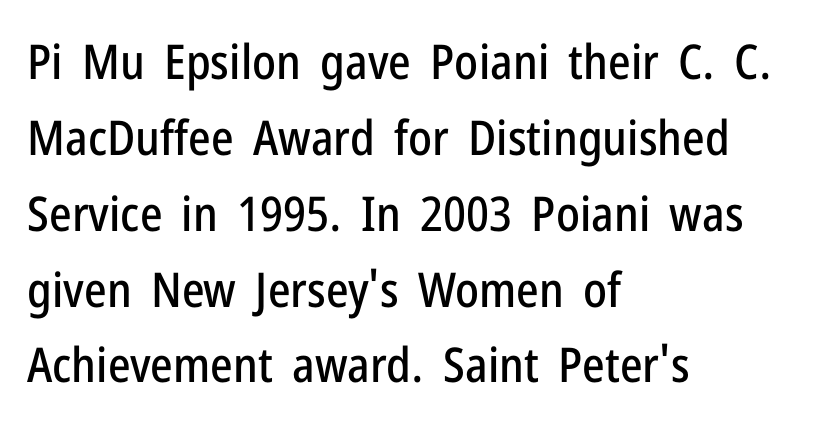
Q: Is the text italic (slanted)? A: No, it is upright.
Q: Is the typeface a serif or a sans-serif typeface? A: Sans-serif.
Q: Is the text underlined? A: No.
Q: How is the paragraph aligned? A: Left-aligned.
Q: Is the spacing between letters normal or unusually wide? A: Normal.
Q: Is the spacing between lines tight, normal or loose? A: Normal.
Q: Width (condensed, normal, or wide)? A: Condensed.
Q: Stroke contrast? A: Low.
Q: x-height? A: Medium.
Q: Monospaced? A: No.
